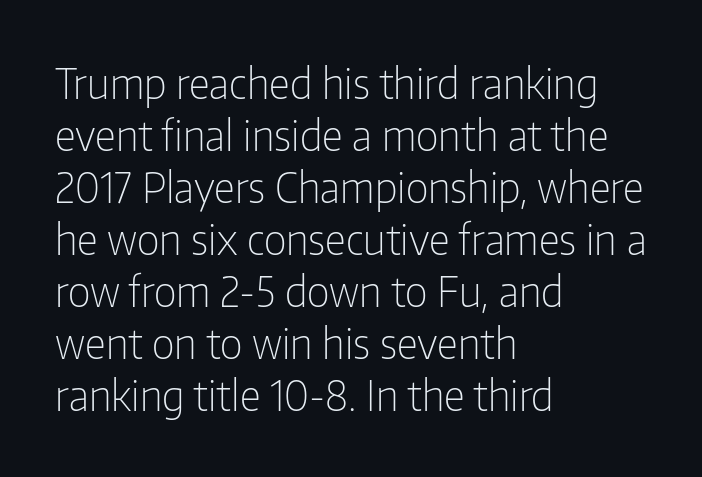
Q: Is the text bold? A: No.
Q: Is the text italic (slanted)? A: No, it is upright.
Q: Is the typeface a serif or a sans-serif typeface? A: Sans-serif.
Q: Is the text underlined? A: No.
Q: How is the paragraph aligned? A: Left-aligned.
Q: Is the spacing between letters normal or unusually wide? A: Normal.
Q: Width (condensed, normal, or wide)? A: Condensed.
Q: Stroke contrast? A: Low.
Q: x-height? A: Medium.
Q: Monospaced? A: No.
